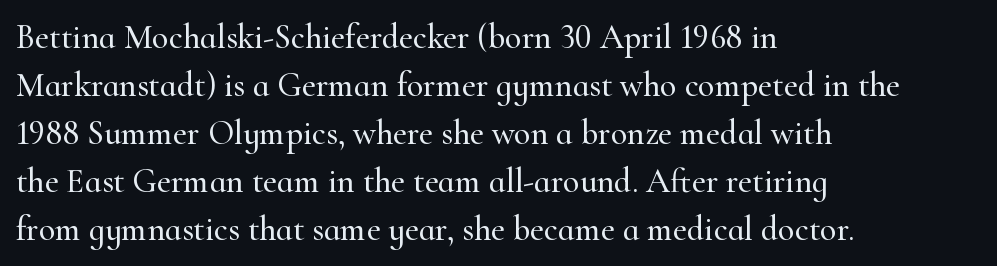
{"serif": "yes", "italic": "no", "width": "normal", "stroke_contrast": "high", "x_height": "small", "monospaced": "no", "underline": "no", "align": "left", "line_spacing": "normal", "line_spacing_ratio": 1.41, "letter_spacing": "normal", "letter_spacing_em": 0.0, "glyph_px": 34}
